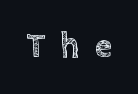
Notice how the stems are strictly vertical — no italics here. The letters advance in unequal steps, a hallmark of proportional type. Is the letter spacing exaggerated? Yes — the characters are pushed far apart. Check the space under the baseline: it is left empty.
